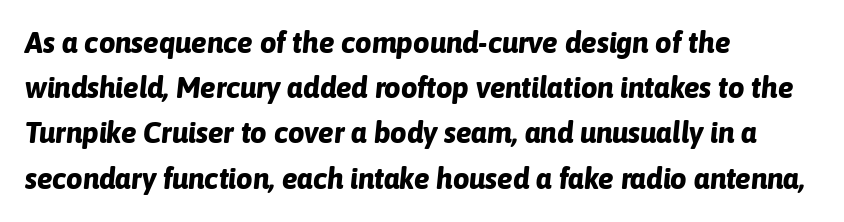
Rows of type keep a routine distance in the vertical direction. Character widths vary here, with narrow letters taking less room than wide ones. Leftover space on each line is placed entirely after the last word. The font is running at its bold setting. The tracking reads as untouched default to a designer's eye.
